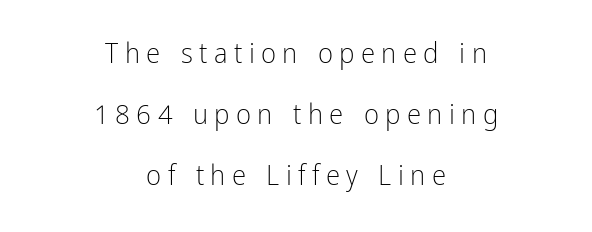
The image shows 29 px light, condensed sans-serif type, upright; set centered, loose line spacing (2.1x), unusually wide letter spacing (+0.22 em), not underlined; low stroke contrast and a medium x-height.
